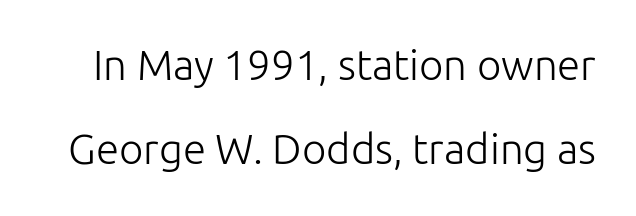
{"serif": "no", "italic": "no", "bold": "no", "weight": "light", "width": "normal", "stroke_contrast": "low", "x_height": "medium", "monospaced": "no", "underline": "no", "line_spacing": "loose", "line_spacing_ratio": 2.01, "letter_spacing": "normal", "letter_spacing_em": 0.0, "glyph_px": 42}
